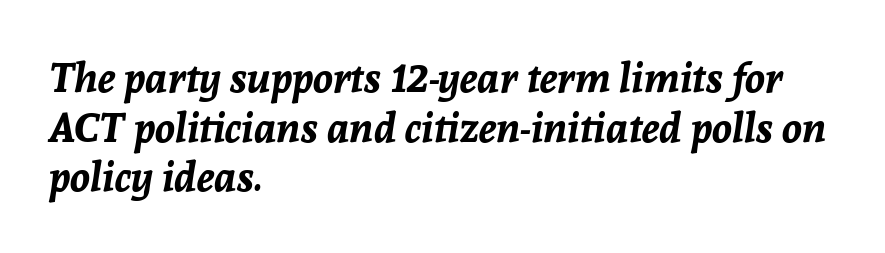
Q: Is the text bold? A: Yes.
Q: Is the text italic (slanted)? A: Yes, it leans right by about 8 degrees.
Q: Is the text underlined? A: No.
Q: How is the paragraph aligned? A: Left-aligned.
Q: Is the spacing between letters normal or unusually wide? A: Normal.
Q: Width (condensed, normal, or wide)? A: Normal.
Q: Stroke contrast? A: Low.
Q: x-height? A: Medium.
Q: Monospaced? A: No.
